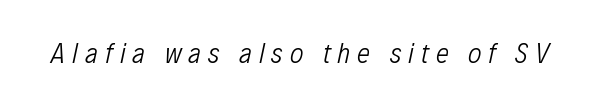
Q: Is the text bold? A: No.
Q: Is the text italic (slanted)? A: Yes, it leans right by about 12 degrees.
Q: Is the text underlined? A: No.
Q: Is the spacing between letters normal or unusually wide? A: Unusually wide.
Q: Width (condensed, normal, or wide)? A: Condensed.
Q: Stroke contrast? A: Low.
Q: x-height? A: Medium.
Q: Monospaced? A: No.
